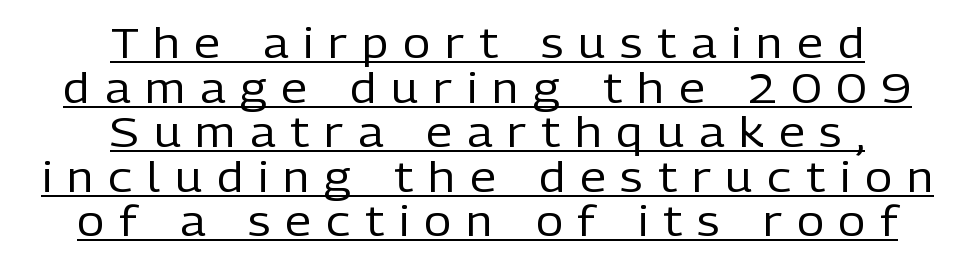
Q: Is the text bold? A: No.
Q: Is the text italic (slanted)? A: No, it is upright.
Q: Is the typeface a serif or a sans-serif typeface? A: Sans-serif.
Q: Is the text underlined? A: Yes.
Q: How is the paragraph aligned? A: Centered.
Q: Is the spacing between letters normal or unusually wide? A: Unusually wide.
Q: Is the spacing between lines tight, normal or loose? A: Tight.
Q: Width (condensed, normal, or wide)? A: Normal.
Q: Stroke contrast? A: Low.
Q: x-height? A: Medium.
Q: Monospaced? A: No.
